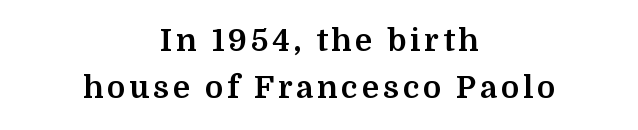
Q: Is the text bold? A: Yes.
Q: Is the text italic (slanted)? A: No, it is upright.
Q: Is the typeface a serif or a sans-serif typeface? A: Serif.
Q: Is the text underlined? A: No.
Q: How is the paragraph aligned? A: Centered.
Q: Is the spacing between lines tight, normal or loose? A: Normal.
Q: Width (condensed, normal, or wide)? A: Normal.
Q: Stroke contrast? A: Medium.
Q: x-height? A: Medium.
Q: Monospaced? A: No.
